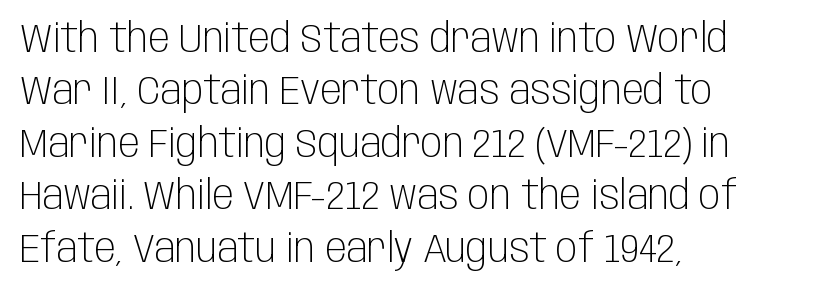
Q: Is the text bold? A: No.
Q: Is the text italic (slanted)? A: No, it is upright.
Q: Is the typeface a serif or a sans-serif typeface? A: Sans-serif.
Q: Is the text underlined? A: No.
Q: How is the paragraph aligned? A: Left-aligned.
Q: Is the spacing between letters normal or unusually wide? A: Normal.
Q: Is the spacing between lines tight, normal or loose? A: Normal.
Q: Width (condensed, normal, or wide)? A: Condensed.
Q: Stroke contrast? A: Low.
Q: x-height? A: Large.
Q: Monospaced? A: No.
